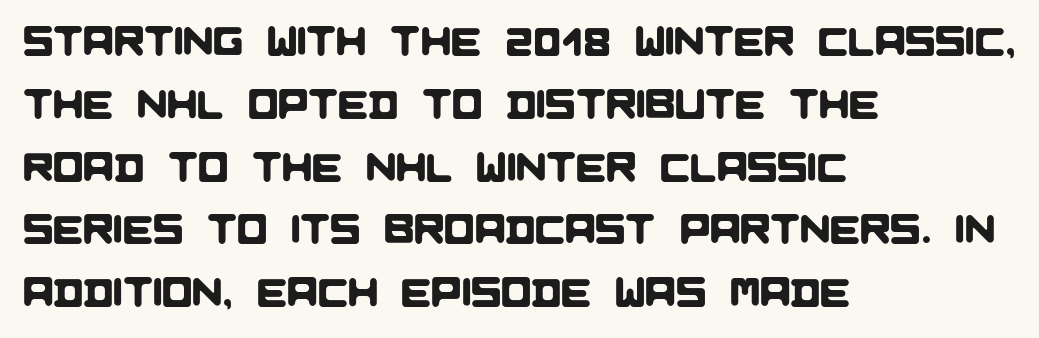
{"serif": "no", "width": "normal", "stroke_contrast": "low", "x_height": "large", "monospaced": "no", "underline": "no", "align": "left", "line_spacing": "normal", "line_spacing_ratio": 1.57, "letter_spacing": "normal", "letter_spacing_em": 0.0, "glyph_px": 40}
